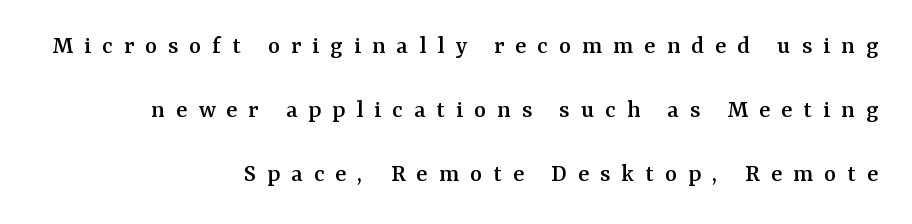
The image shows 26 px text type, upright; set right-aligned, loose line spacing (2.47x), unusually wide letter spacing (+0.42 em), not underlined.
